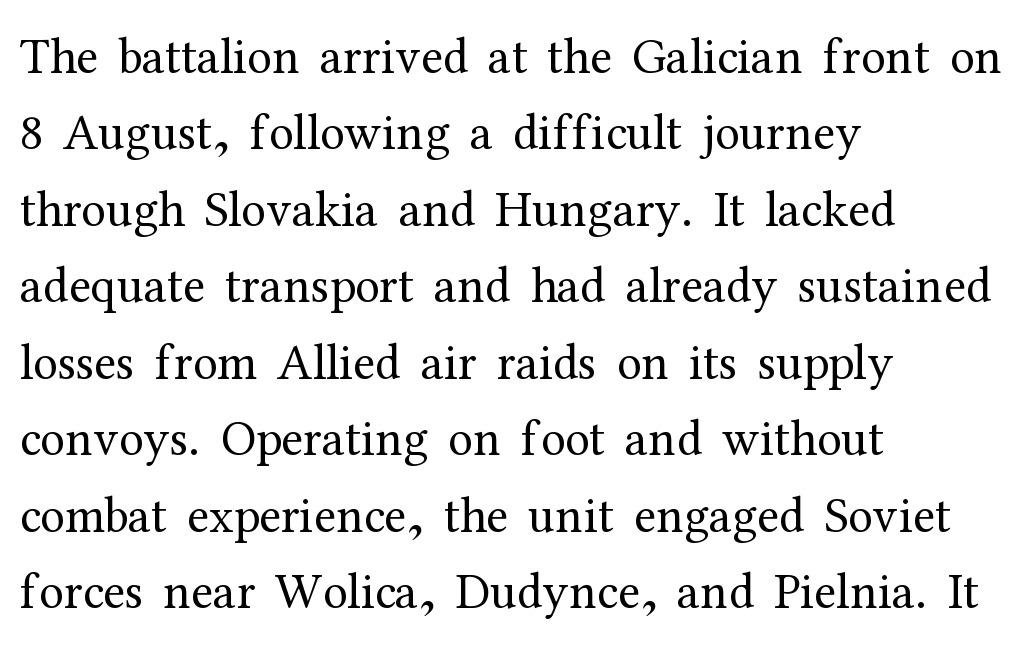
{"serif": "yes", "italic": "no", "bold": "no", "weight": "regular", "width": "normal", "stroke_contrast": "medium", "x_height": "medium", "monospaced": "no", "underline": "no", "align": "left", "line_spacing": "normal", "line_spacing_ratio": 1.53, "letter_spacing": "normal", "letter_spacing_em": 0.0, "glyph_px": 50}
